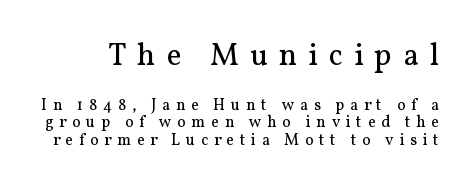
Rendered with straight, roman letterforms. The upper block of text is set noticeably larger than the block beneath it. Baseline-to-baseline distance is barely more than the letter height. Each word looks stretched out because of the extra space between its letters.
